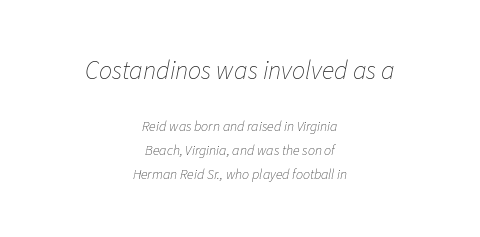
{"italic": "yes", "lean": "right", "slant_degrees": 11, "bold": "no", "underline": "no", "align": "center", "line_spacing": "normal", "line_spacing_ratio": 1.68, "letter_spacing": "normal", "letter_spacing_em": 0.0, "larger_block": "first", "size_ratio": 1.86, "glyph_px": 26}
